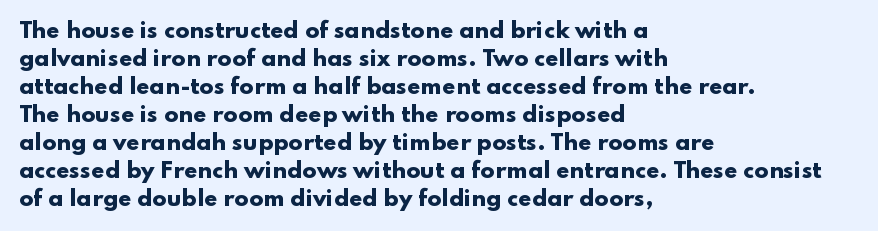
{"italic": "no", "bold": "yes", "underline": "no", "align": "left", "line_spacing": "normal", "line_spacing_ratio": 1.33, "letter_spacing": "normal", "letter_spacing_em": 0.0, "glyph_px": 21}
